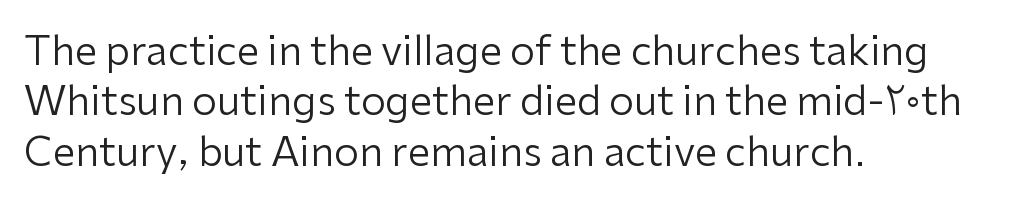
{"serif": "no", "italic": "no", "bold": "no", "weight": "regular", "width": "normal", "stroke_contrast": "low", "x_height": "medium", "monospaced": "no", "underline": "no", "align": "left", "line_spacing": "normal", "line_spacing_ratio": 1.26, "letter_spacing": "normal", "letter_spacing_em": 0.0, "glyph_px": 40}
